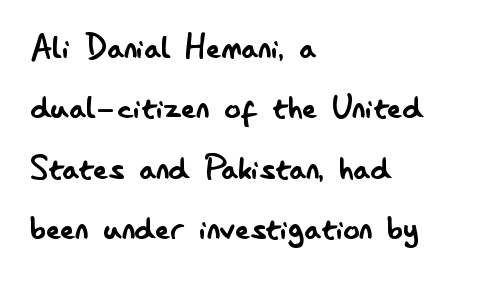
Q: Is the text bold? A: No.
Q: Is the text italic (slanted)? A: No, it is upright.
Q: Is the typeface a serif or a sans-serif typeface? A: Sans-serif.
Q: Is the text underlined? A: No.
Q: How is the paragraph aligned? A: Left-aligned.
Q: Is the spacing between letters normal or unusually wide? A: Normal.
Q: Is the spacing between lines tight, normal or loose? A: Normal.
Q: Width (condensed, normal, or wide)? A: Condensed.
Q: Stroke contrast? A: Low.
Q: x-height? A: Small.
Q: Monospaced? A: No.
